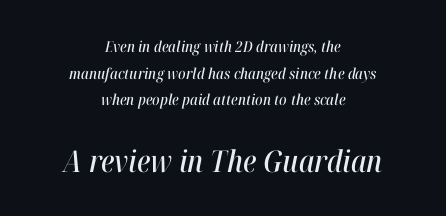
Q: Is the text italic (slanted)? A: Yes, it leans right by about 12 degrees.
Q: Is the text underlined? A: No.
Q: How is the paragraph aligned? A: Centered.
Q: Is the spacing between letters normal or unusually wide? A: Normal.
Q: Which block of text is set in a larger size, the first (top) or the second (bottom)? A: The second (bottom) one.
Q: Width (condensed, normal, or wide)? A: Condensed.
Q: Stroke contrast? A: High.
Q: x-height? A: Medium.
Q: Monospaced? A: No.
